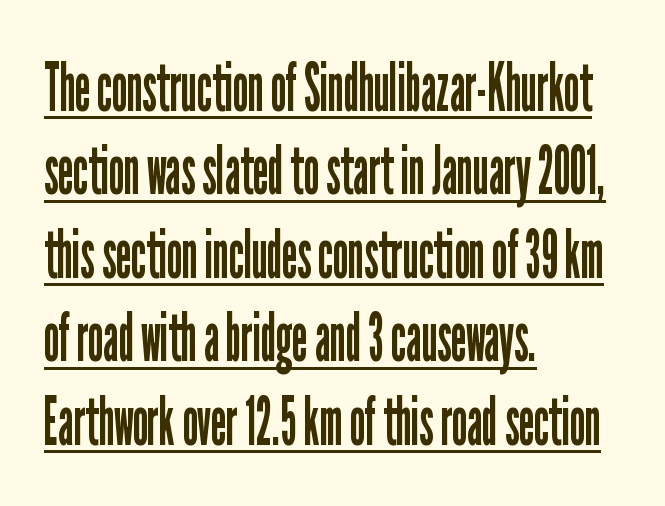
Q: Is the text bold? A: No.
Q: Is the text italic (slanted)? A: No, it is upright.
Q: Is the typeface a serif or a sans-serif typeface? A: Sans-serif.
Q: Is the text underlined? A: Yes.
Q: How is the paragraph aligned? A: Left-aligned.
Q: Is the spacing between letters normal or unusually wide? A: Normal.
Q: Width (condensed, normal, or wide)? A: Condensed.
Q: Stroke contrast? A: Low.
Q: x-height? A: Medium.
Q: Monospaced? A: No.
